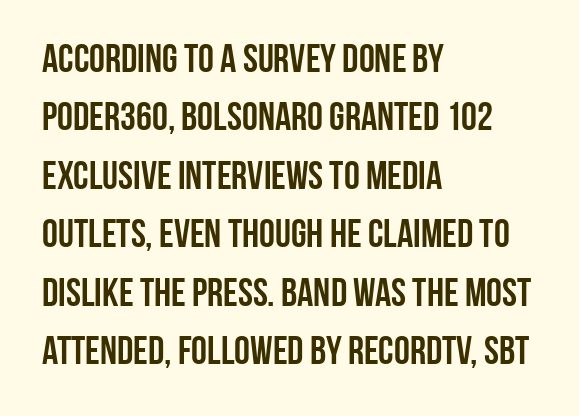
Has an underline been added? It has not. Look at the bottom of the vertical strokes: they stop flat, with no serifs. The leading is moderate, giving the passage an even texture. The ragged edge is on the right, which tells us the setting is flush left. No extra tracking has been applied to these lines.
